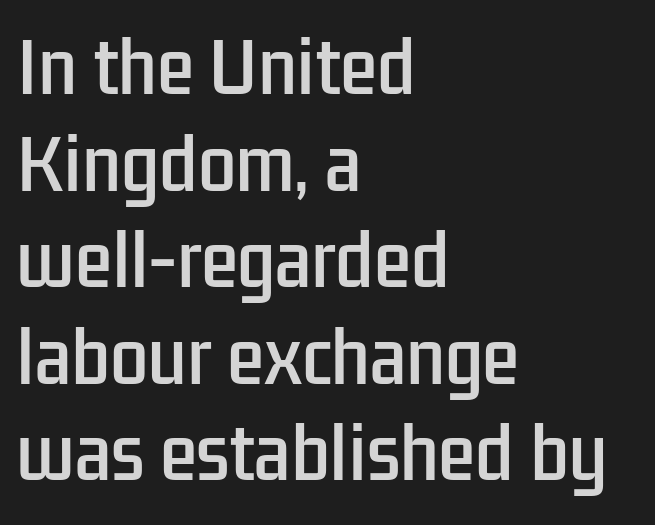
Q: Is the text italic (slanted)? A: No, it is upright.
Q: Is the typeface a serif or a sans-serif typeface? A: Sans-serif.
Q: Is the text underlined? A: No.
Q: How is the paragraph aligned? A: Left-aligned.
Q: Is the spacing between letters normal or unusually wide? A: Normal.
Q: Is the spacing between lines tight, normal or loose? A: Normal.
Q: Width (condensed, normal, or wide)? A: Condensed.
Q: Stroke contrast? A: Low.
Q: x-height? A: Medium.
Q: Monospaced? A: No.
